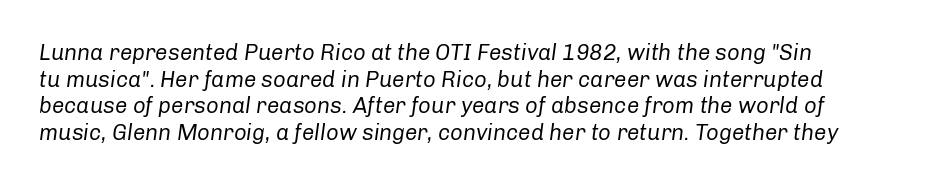
Q: Is the text bold? A: No.
Q: Is the text italic (slanted)? A: Yes, it leans right by about 8 degrees.
Q: Is the text underlined? A: No.
Q: How is the paragraph aligned? A: Left-aligned.
Q: Is the spacing between letters normal or unusually wide? A: Normal.
